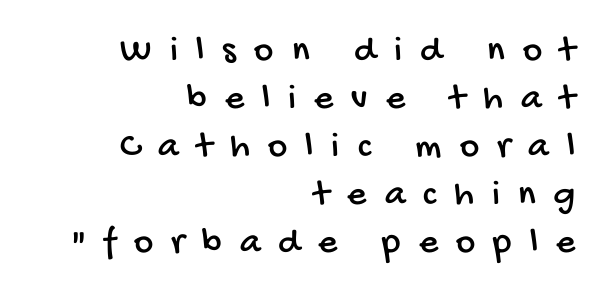
{"serif": "no", "width": "condensed", "stroke_contrast": "low", "x_height": "large", "monospaced": "no", "underline": "no", "align": "right", "line_spacing": "normal", "line_spacing_ratio": 1.3, "letter_spacing": "wide", "letter_spacing_em": 0.49, "glyph_px": 37}
